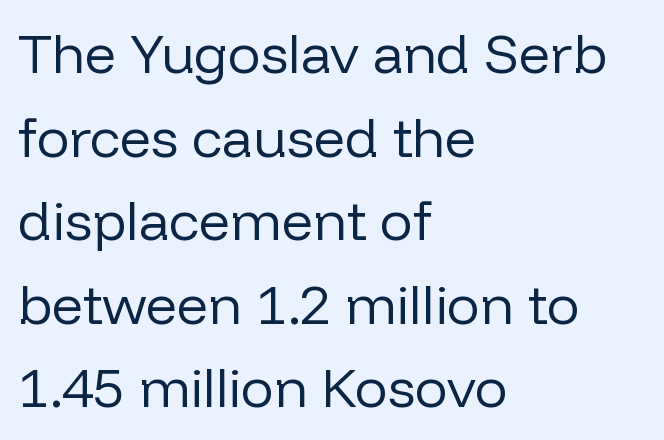
This is sans-serif lettering, the kind often seen on screens and signage. The strokes are not fattened; the text isn't bold. Spacing verdict: proportional, widths tailored to each character. Quick note: interline space is typical.
